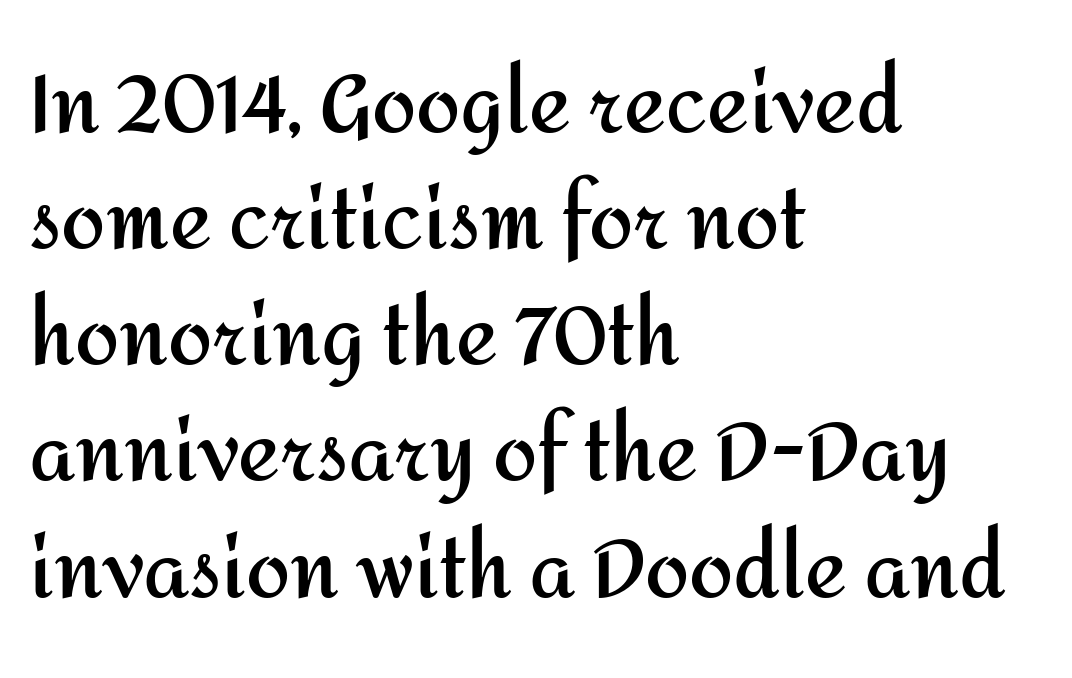
{"serif": "no", "italic": "no", "bold": "yes", "weight": "semibold", "width": "normal", "stroke_contrast": "medium", "x_height": "medium", "monospaced": "no", "underline": "no", "align": "left", "line_spacing": "normal", "line_spacing_ratio": 1.47, "letter_spacing": "normal", "letter_spacing_em": 0.0, "glyph_px": 79}
